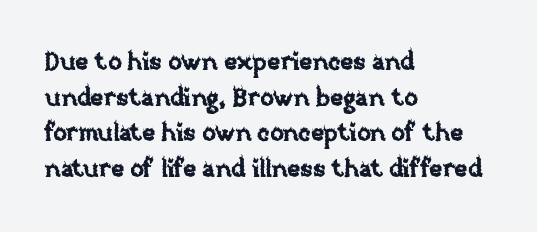
Glyph-to-glyph distance matches everyday printed text. The baseline area is clear. These lines are set flush left with a ragged right edge. Designer's note — italics off, roman on. The rendering uses a moderate line-height, typical for paragraphs.
